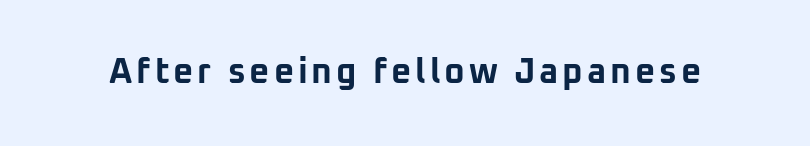
{"serif": "no", "italic": "no", "bold": "yes", "weight": "bold", "width": "normal", "stroke_contrast": "low", "x_height": "medium", "monospaced": "no", "underline": "no", "glyph_px": 35}
